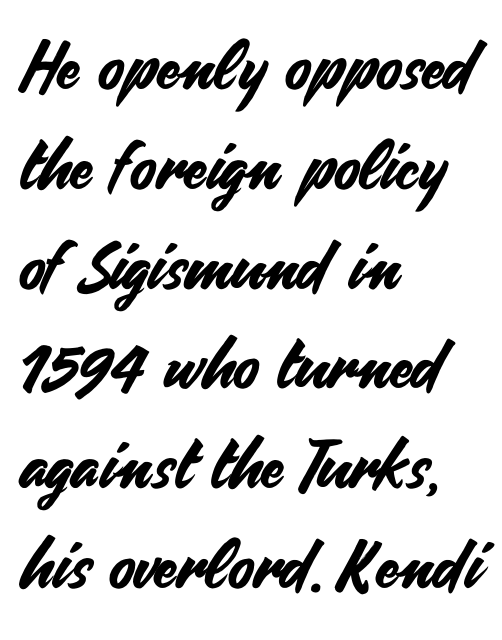
{"serif": "no", "width": "normal", "stroke_contrast": "medium", "x_height": "small", "monospaced": "no", "underline": "no", "align": "left", "line_spacing": "normal", "line_spacing_ratio": 1.49, "letter_spacing": "normal", "letter_spacing_em": 0.0, "glyph_px": 67}
